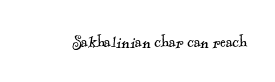
Q: Is the text bold? A: No.
Q: Is the text underlined? A: No.
Q: Is the spacing between letters normal or unusually wide? A: Normal.
